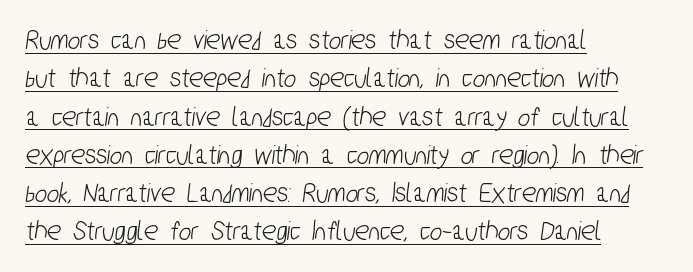
{"serif": "no", "width": "condensed", "stroke_contrast": "low", "x_height": "medium", "monospaced": "no", "underline": "yes", "align": "left", "line_spacing": "normal", "line_spacing_ratio": 1.32, "letter_spacing": "normal", "letter_spacing_em": 0.0, "glyph_px": 29}
